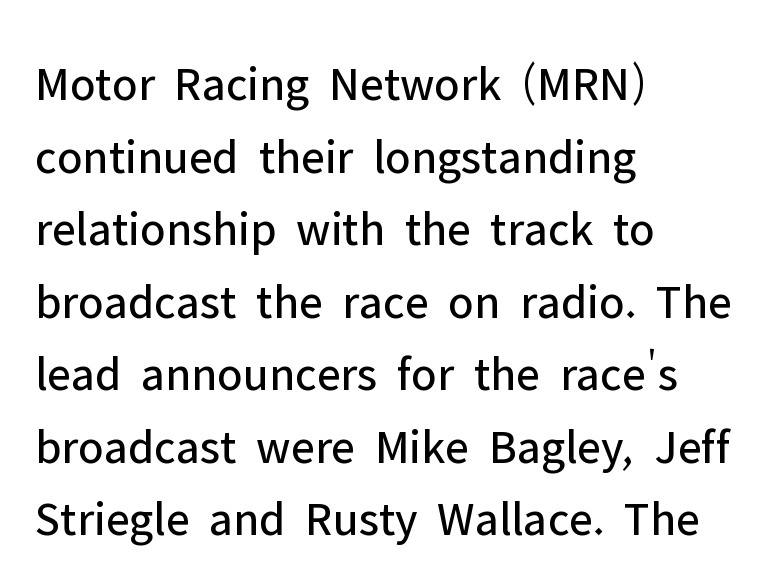
The image shows 49 px regular-weight sans-serif type, upright; set left-aligned, normal line spacing (1.48x), normal letter spacing, not underlined; low stroke contrast and a medium x-height.
